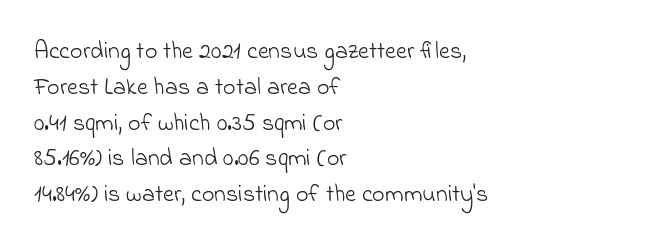
The weight tops out at a normal text grade. Rows of type keep a routine distance in the vertical direction. Underlining? Definitely not there. You could call the tracking neutral — neither tight nor loose.
